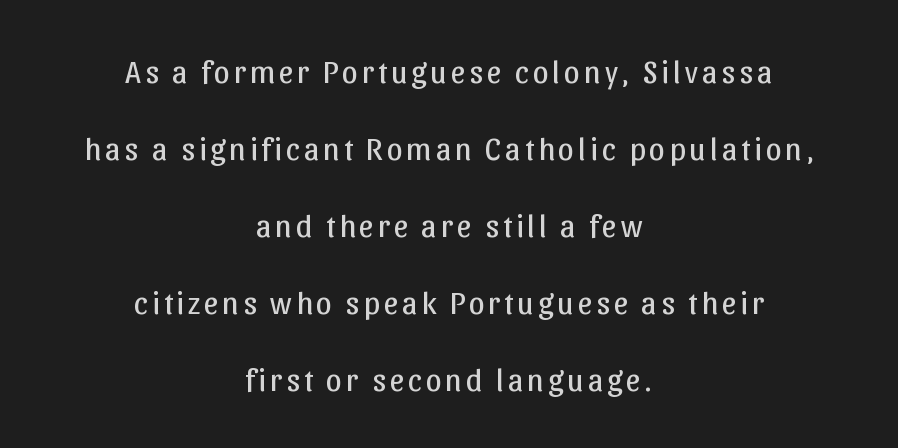
Observe the absence of serifs on each vertical stroke in this sample. This sample trades compactness for vertical openness between lines. Descenders are the only things crossing below the line. Which margin do the lines hug? Neither — every line sits in the middle.
